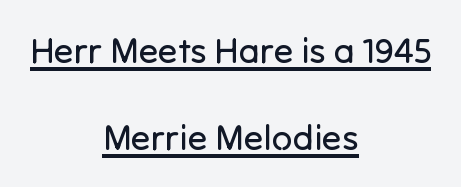
Q: Is the text bold? A: No.
Q: Is the text italic (slanted)? A: No, it is upright.
Q: Is the typeface a serif or a sans-serif typeface? A: Sans-serif.
Q: Is the text underlined? A: Yes.
Q: How is the paragraph aligned? A: Centered.
Q: Is the spacing between letters normal or unusually wide? A: Normal.
Q: Is the spacing between lines tight, normal or loose? A: Loose.
Q: Width (condensed, normal, or wide)? A: Normal.
Q: Stroke contrast? A: Low.
Q: x-height? A: Medium.
Q: Monospaced? A: No.
